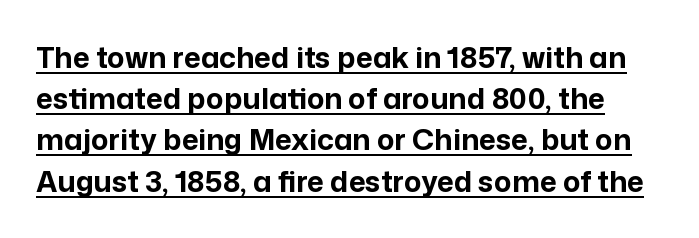
Q: Is the text bold? A: Yes.
Q: Is the text italic (slanted)? A: No, it is upright.
Q: Is the typeface a serif or a sans-serif typeface? A: Sans-serif.
Q: Is the text underlined? A: Yes.
Q: Is the spacing between letters normal or unusually wide? A: Normal.
Q: Is the spacing between lines tight, normal or loose? A: Normal.
Q: Width (condensed, normal, or wide)? A: Normal.
Q: Stroke contrast? A: Low.
Q: x-height? A: Medium.
Q: Monospaced? A: No.
